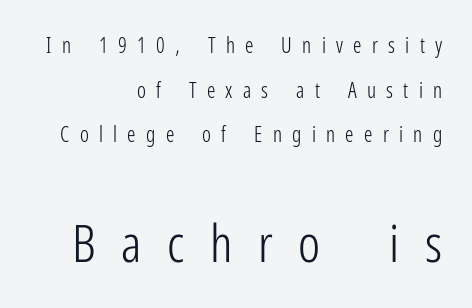
The image shows 52 px light, condensed sans-serif type, upright; set right-aligned, loose line spacing (2.13x), unusually wide letter spacing (+0.49 em), not underlined; the second (bottom) block is 2.48x larger; low stroke contrast and a medium x-height.
